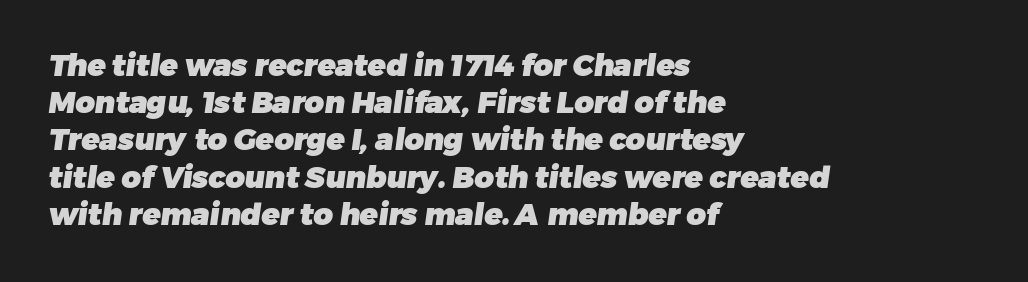
The image shows 30 px heavy sans-serif type; set left-aligned, line spacing 1.24x, normal letter spacing, not underlined; low stroke contrast and a medium x-height.
